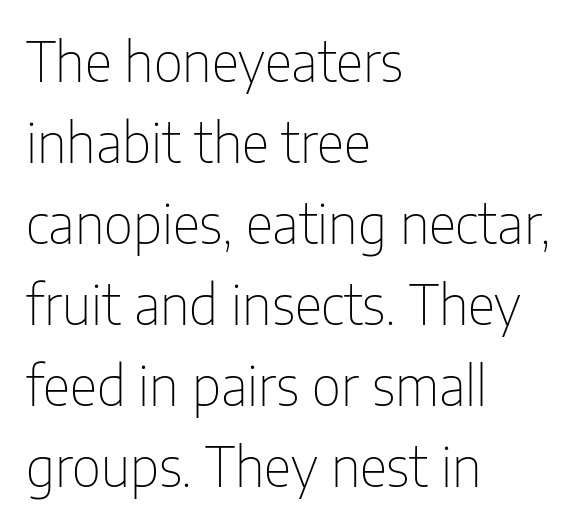
{"serif": "no", "italic": "no", "bold": "no", "weight": "thin", "width": "condensed", "stroke_contrast": "low", "x_height": "medium", "monospaced": "no", "underline": "no", "align": "left", "line_spacing": "normal", "line_spacing_ratio": 1.5, "letter_spacing": "normal", "letter_spacing_em": 0.0, "glyph_px": 54}
